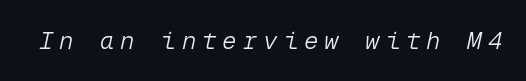
The foot of each line stays bare and open. Is the type slanted? Yes — the strokes lean at a clear angle. Each word looks stretched out because of the extra space between its letters. Heaviness? Minimal to ordinary, like unemphasized prose.
